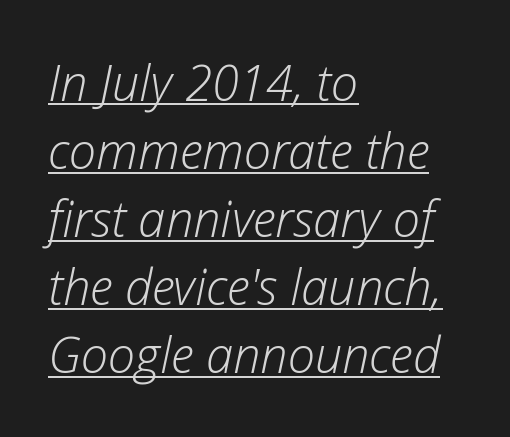
Q: Is the text bold? A: No.
Q: Is the text italic (slanted)? A: Yes, it leans right by about 12 degrees.
Q: Is the text underlined? A: Yes.
Q: How is the paragraph aligned? A: Left-aligned.
Q: Is the spacing between letters normal or unusually wide? A: Normal.
Q: Is the spacing between lines tight, normal or loose? A: Normal.
Q: Width (condensed, normal, or wide)? A: Normal.
Q: Stroke contrast? A: Low.
Q: x-height? A: Medium.
Q: Monospaced? A: No.
